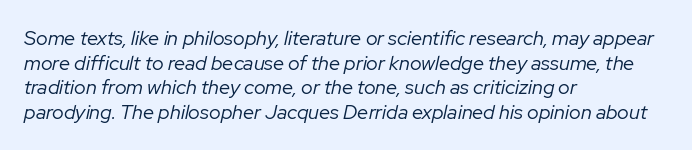
{"italic": "yes", "lean": "right", "slant_degrees": 12, "bold": "no", "underline": "no", "align": "left", "line_spacing_ratio": 1.23, "letter_spacing": "normal", "letter_spacing_em": 0.0, "glyph_px": 20}
